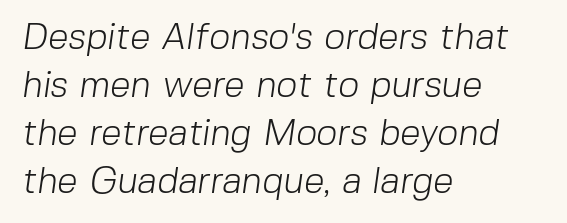
The image shows 37 px light sans-serif type; set left-aligned, normal line spacing (1.3x), normal letter spacing, not underlined; low stroke contrast and a medium x-height.
